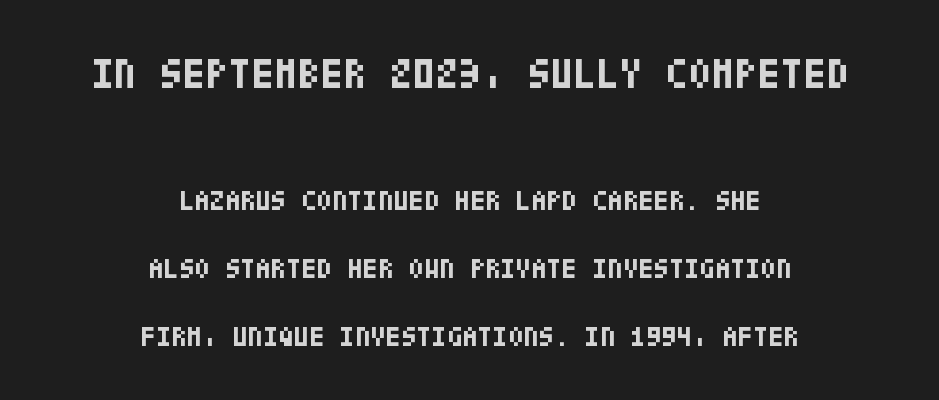
{"serif": "no", "italic": "no", "bold": "yes", "weight": "bold", "width": "condensed", "stroke_contrast": "low", "x_height": "large", "underline": "no", "align": "center", "line_spacing": "loose", "line_spacing_ratio": 2.42, "letter_spacing": "normal", "letter_spacing_em": 0.0, "larger_block": "first", "size_ratio": 1.5, "glyph_px": 42}
